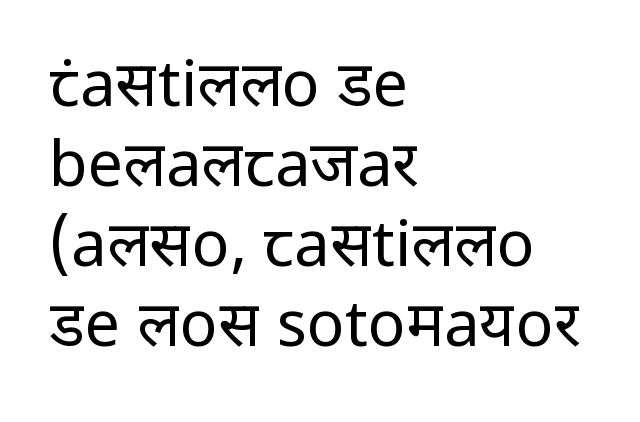
{"serif": "no", "italic": "no", "bold": "no", "weight": "regular", "width": "normal", "stroke_contrast": "low", "x_height": "medium", "monospaced": "no", "underline": "no", "align": "left", "line_spacing": "normal", "line_spacing_ratio": 1.27, "letter_spacing": "normal", "letter_spacing_em": 0.0, "glyph_px": 63}
